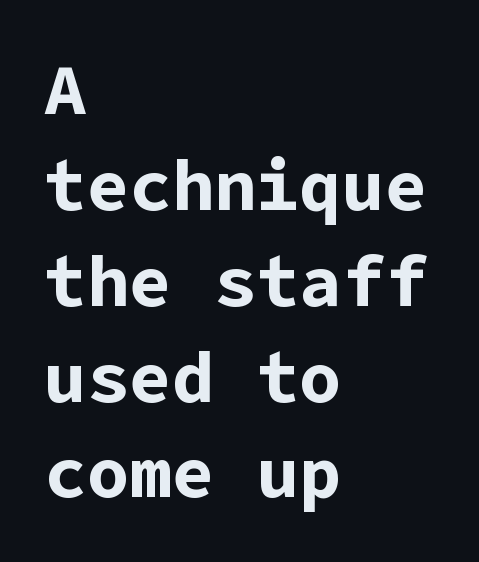
If you drew a line through each stem, it would be perfectly vertical. This sample uses a sans-serif face. Compared with typical body copy, the letter spacing here is the same. A student would call this left alignment; a typographer would say flush left, rag right. A clean baseline with only descenders dipping below it. Does the leading feel generous? No, just average.
